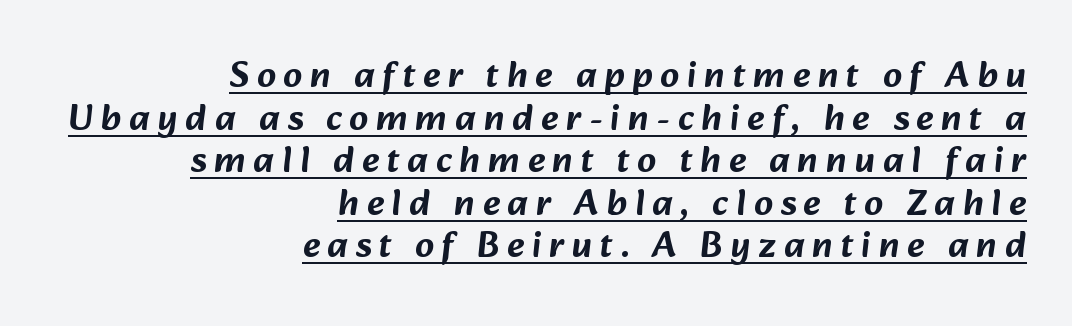
Compared with typical paragraphs, the rows here are closer together. Honestly, the underline is the first thing you notice here. How are the letters spaced? Widely, with obvious added tracking. Is this a sans? Yes — the strokes have no serifs. Alignment: flush right.
